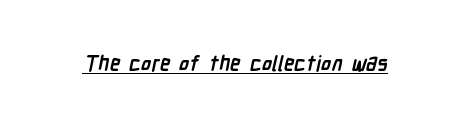
Q: Is the text bold? A: Yes.
Q: Is the text underlined? A: Yes.
Q: Is the spacing between letters normal or unusually wide? A: Normal.
